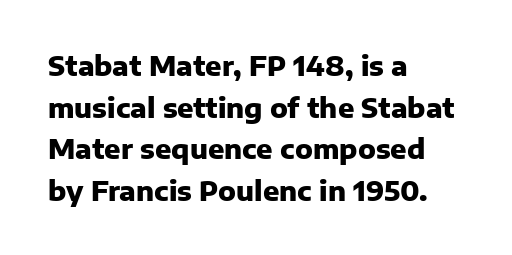
{"italic": "no", "bold": "yes", "underline": "no", "align": "left", "line_spacing": "normal", "line_spacing_ratio": 1.54, "letter_spacing": "normal", "letter_spacing_em": 0.0, "glyph_px": 27}
